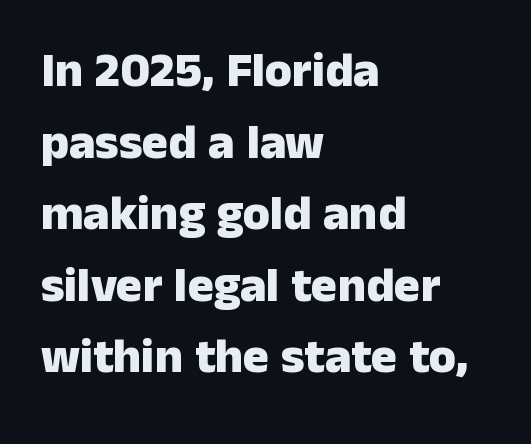
{"serif": "no", "italic": "no", "bold": "yes", "weight": "heavy", "width": "normal", "stroke_contrast": "low", "x_height": "medium", "monospaced": "no", "underline": "no", "align": "left", "line_spacing": "normal", "line_spacing_ratio": 1.46, "letter_spacing": "normal", "letter_spacing_em": 0.0, "glyph_px": 49}
